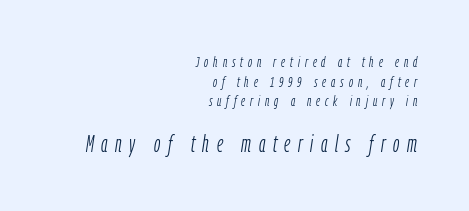
Q: Is the text bold? A: No.
Q: Is the text italic (slanted)? A: Yes, it leans right by about 9 degrees.
Q: Is the text underlined? A: No.
Q: How is the paragraph aligned? A: Right-aligned.
Q: Is the spacing between letters normal or unusually wide? A: Unusually wide.
Q: Is the spacing between lines tight, normal or loose? A: Normal.
Q: Which block of text is set in a larger size, the first (top) or the second (bottom)? A: The second (bottom) one.
